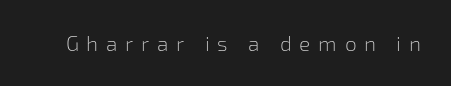
Q: Is the text bold? A: No.
Q: Is the text italic (slanted)? A: No, it is upright.
Q: Is the text underlined? A: No.
Q: Is the spacing between letters normal or unusually wide? A: Unusually wide.
